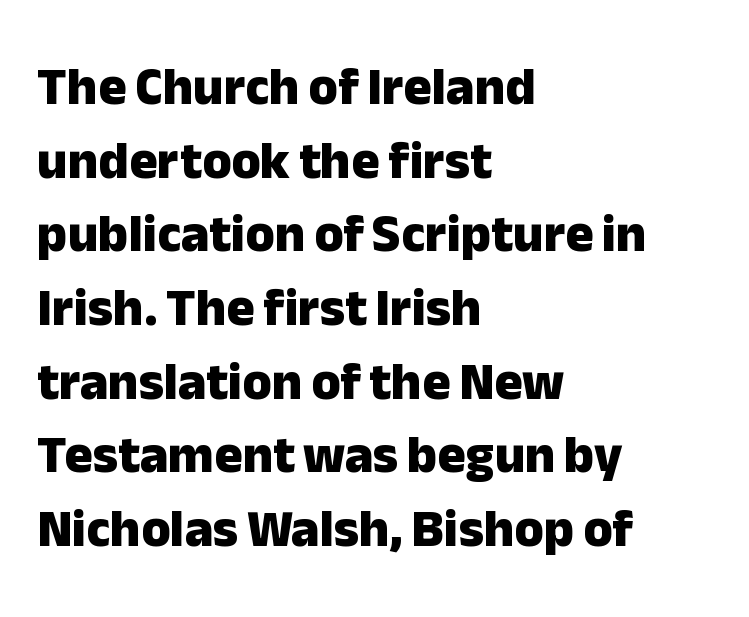
Q: Is the text bold? A: Yes.
Q: Is the text italic (slanted)? A: No, it is upright.
Q: Is the typeface a serif or a sans-serif typeface? A: Sans-serif.
Q: Is the text underlined? A: No.
Q: How is the paragraph aligned? A: Left-aligned.
Q: Is the spacing between letters normal or unusually wide? A: Normal.
Q: Is the spacing between lines tight, normal or loose? A: Normal.
Q: Width (condensed, normal, or wide)? A: Normal.
Q: Stroke contrast? A: Low.
Q: x-height? A: Medium.
Q: Monospaced? A: No.
